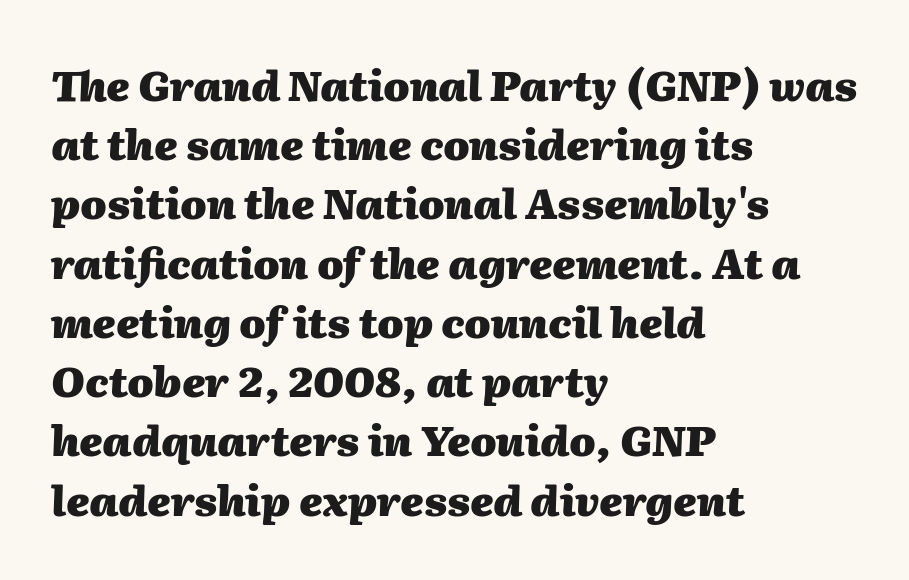
Rendered with sloped, italic letterforms. Proportional: the letters do not fall into vertical columns. Students, this is bold: see how much ink each stroke carries. The leading is moderate, giving the passage an even texture. The baseline area is clear. Between one letter and the next there's only the usual sliver of space.
